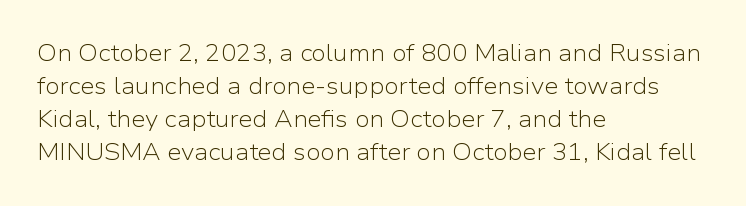
Honestly, the row spacing looks completely unremarkable. Caption: face not bold, strokes unweighted. Posture: vertical. This rendering features lettering with no underline. The setting favours the left margin, as ordinary paragraphs usually do.
